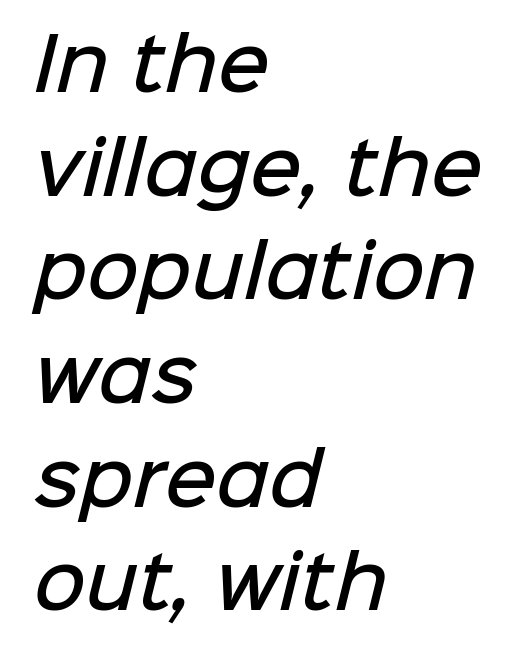
Q: Is the text bold? A: Semi-bold.
Q: Is the typeface a serif or a sans-serif typeface? A: Sans-serif.
Q: Is the text underlined? A: No.
Q: How is the paragraph aligned? A: Left-aligned.
Q: Is the spacing between letters normal or unusually wide? A: Normal.
Q: Is the spacing between lines tight, normal or loose? A: Normal.
Q: Width (condensed, normal, or wide)? A: Normal.
Q: Stroke contrast? A: Low.
Q: x-height? A: Medium.
Q: Monospaced? A: No.
